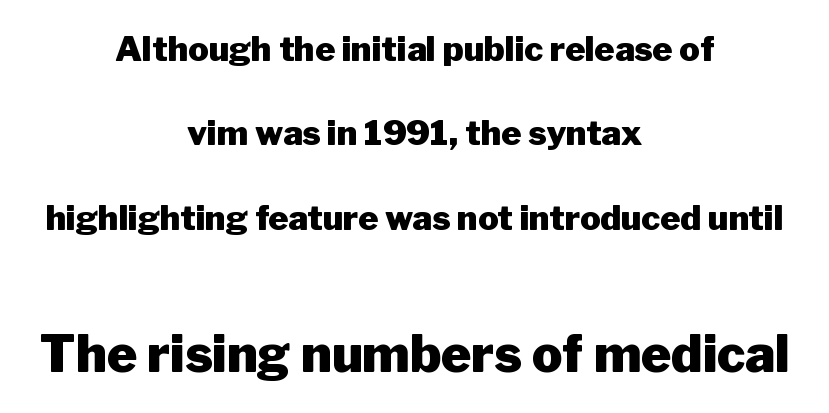
{"serif": "no", "italic": "no", "bold": "yes", "weight": "heavy", "width": "normal", "stroke_contrast": "low", "x_height": "medium", "monospaced": "no", "underline": "no", "align": "center", "line_spacing": "loose", "line_spacing_ratio": 2.48, "letter_spacing": "normal", "letter_spacing_em": 0.0, "larger_block": "second", "size_ratio": 1.5, "glyph_px": 51}
